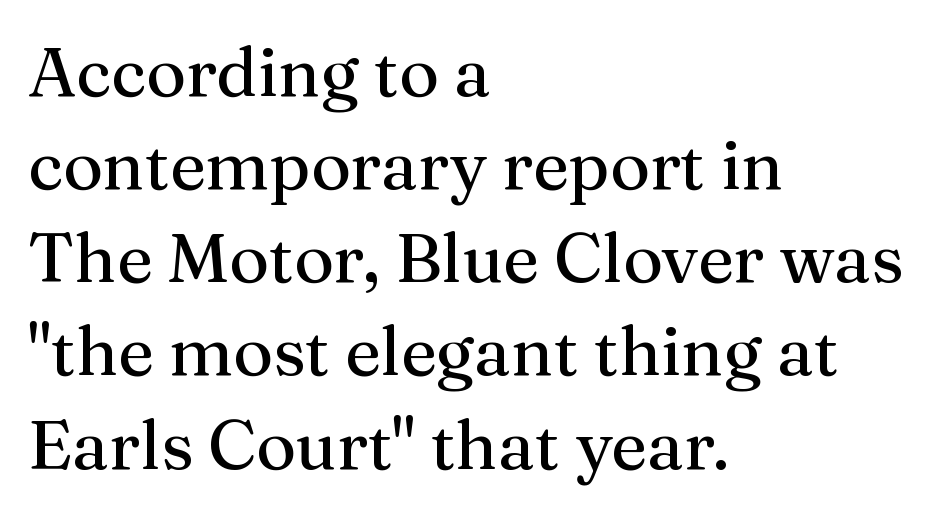
{"serif": "yes", "italic": "no", "bold": "no", "weight": "regular", "width": "normal", "stroke_contrast": "medium", "x_height": "medium", "monospaced": "no", "underline": "no", "align": "left", "line_spacing": "normal", "line_spacing_ratio": 1.35, "letter_spacing": "normal", "letter_spacing_em": 0.0, "glyph_px": 69}
